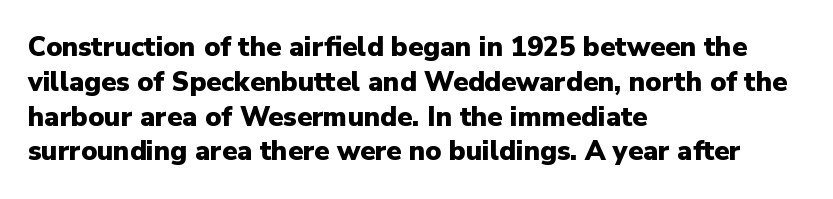
Q: Is the text bold? A: Yes.
Q: Is the text italic (slanted)? A: No, it is upright.
Q: Is the text underlined? A: No.
Q: How is the paragraph aligned? A: Left-aligned.
Q: Is the spacing between letters normal or unusually wide? A: Normal.
Q: Is the spacing between lines tight, normal or loose? A: Normal.
